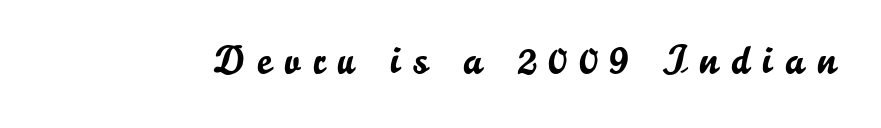
Q: Is the text italic (slanted)? A: Yes.
Q: Is the typeface a serif or a sans-serif typeface? A: Sans-serif.
Q: Is the text underlined? A: No.
Q: Is the spacing between letters normal or unusually wide? A: Unusually wide.
Q: Width (condensed, normal, or wide)? A: Normal.
Q: Stroke contrast? A: Low.
Q: x-height? A: Small.
Q: Monospaced? A: No.
